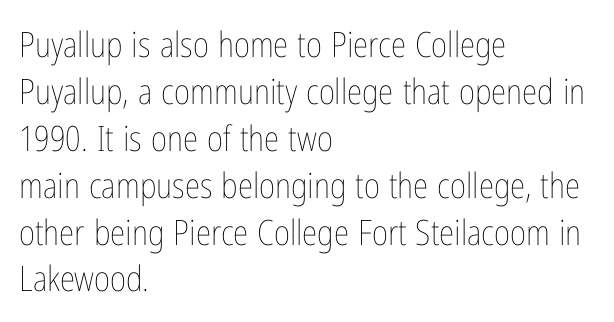
Q: Is the text bold? A: No.
Q: Is the text italic (slanted)? A: No, it is upright.
Q: Is the text underlined? A: No.
Q: How is the paragraph aligned? A: Left-aligned.
Q: Is the spacing between letters normal or unusually wide? A: Normal.
Q: Is the spacing between lines tight, normal or loose? A: Normal.
Q: Width (condensed, normal, or wide)? A: Condensed.
Q: Stroke contrast? A: Low.
Q: x-height? A: Medium.
Q: Monospaced? A: No.
